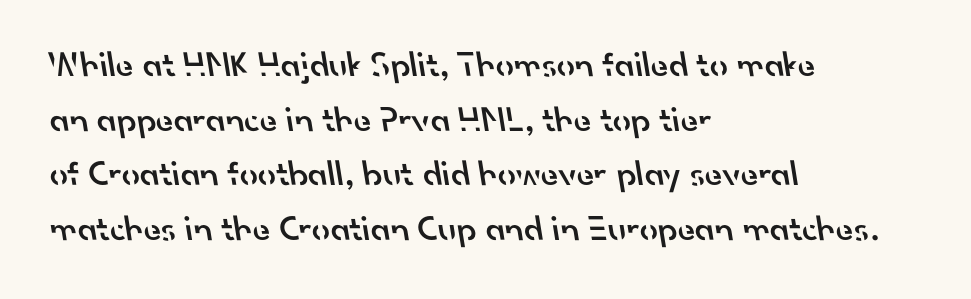
{"serif": "no", "bold": "semi", "weight": "semibold", "width": "normal", "stroke_contrast": "low", "x_height": "small", "monospaced": "no", "underline": "no", "align": "left", "line_spacing": "normal", "line_spacing_ratio": 1.52, "letter_spacing": "normal", "letter_spacing_em": 0.0, "glyph_px": 36}
